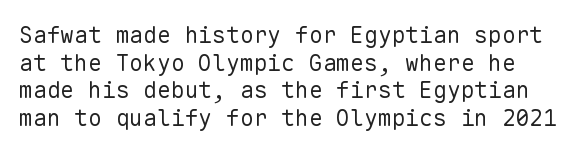
{"italic": "no", "bold": "no", "underline": "no", "line_spacing_ratio": 1.2, "letter_spacing": "normal", "letter_spacing_em": 0.0, "glyph_px": 23}
